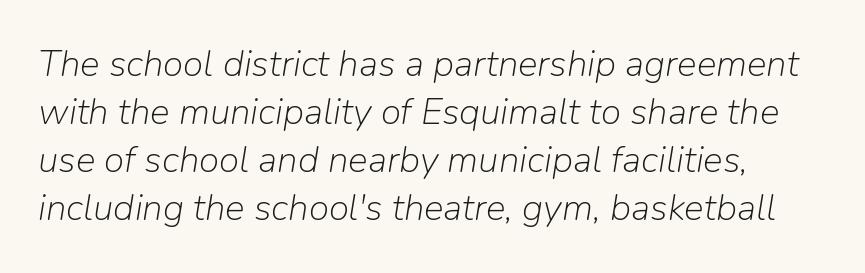
Nothing unusual about the tracking: characters are spaced as the font intends. Each stroke keeps to a modest, everyday thickness or less. Emphasis-style slanted type is in use. Leftover space on each line is placed entirely after the last word.
